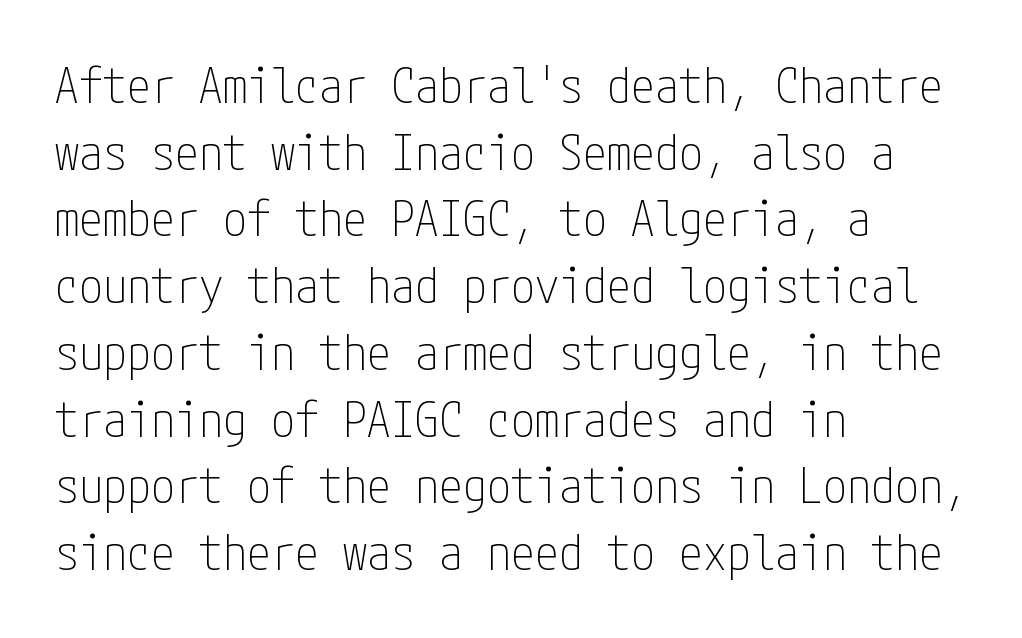
Stroke mass is kept to a normal reading level or below. Regarding serifs, this sample does without them. Reading down the column, the eye jumps a familiar distance to each next line. The string is rendered with underlining switched off. The tracking reads as untouched default to a designer's eye.
